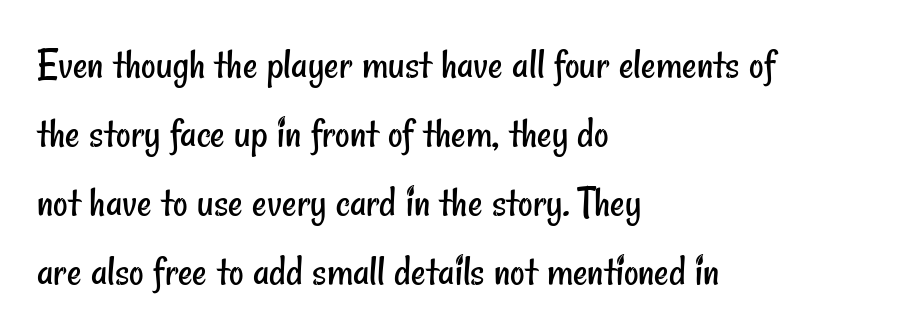
The image shows 45 px regular-weight, condensed sans-serif type; set left-aligned, normal line spacing (1.53x), normal letter spacing, not underlined; low stroke contrast and a small x-height.
